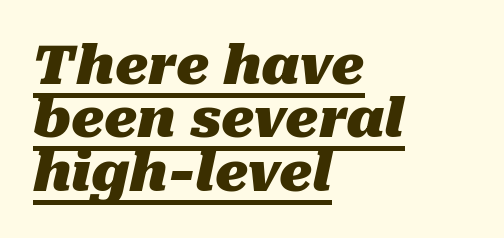
The passage shown has conventional tracking throughout. On the weight axis this lands at bold, roughly 700. Tightly led — the rows are bunched. This rendering features underlined lettering.
